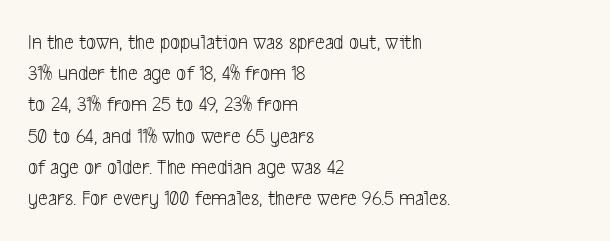
Q: Is the text bold? A: No.
Q: Is the text underlined? A: No.
Q: How is the paragraph aligned? A: Left-aligned.
Q: Is the spacing between letters normal or unusually wide? A: Normal.
Q: Is the spacing between lines tight, normal or loose? A: Normal.
